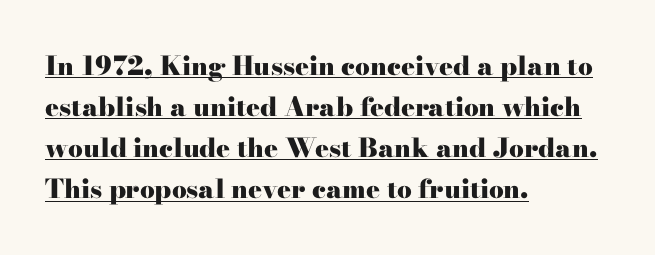
Q: Is the text bold? A: Yes.
Q: Is the text italic (slanted)? A: No, it is upright.
Q: Is the text underlined? A: Yes.
Q: How is the paragraph aligned? A: Left-aligned.
Q: Is the spacing between letters normal or unusually wide? A: Normal.
Q: Is the spacing between lines tight, normal or loose? A: Normal.
